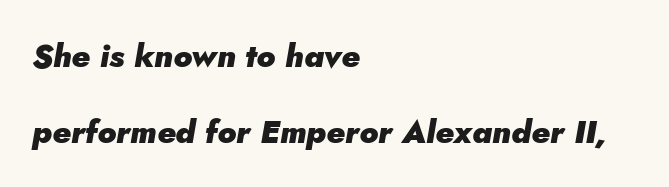
Q: Is the text bold? A: Yes.
Q: Is the text italic (slanted)? A: Yes, it leans right by about 5 degrees.
Q: Is the text underlined? A: No.
Q: How is the paragraph aligned? A: Left-aligned.
Q: Is the spacing between letters normal or unusually wide? A: Normal.
Q: Is the spacing between lines tight, normal or loose? A: Loose.
Q: Width (condensed, normal, or wide)? A: Normal.
Q: Stroke contrast? A: Low.
Q: x-height? A: Small.
Q: Monospaced? A: No.
